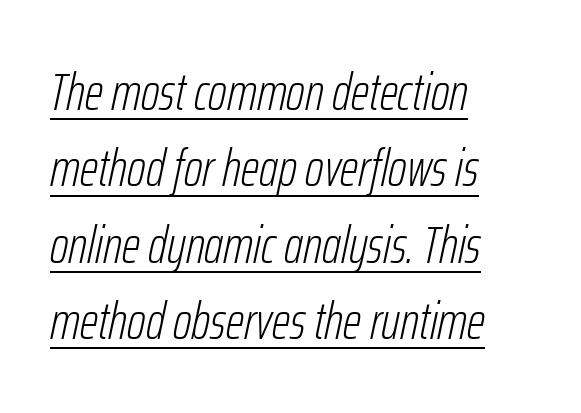
A typesetter would call this proportional, since set widths differ per character. The vertical gap from one line to the next is medium. Bold? No — there's no thickening of the strokes. It's the slanting kind of type. The ragged edge is on the right, which tells us the setting is flush left.
